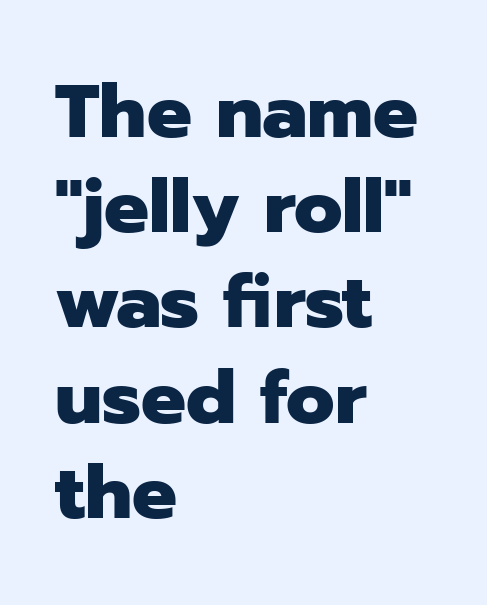
Q: Is the text bold? A: Yes.
Q: Is the text italic (slanted)? A: No, it is upright.
Q: Is the typeface a serif or a sans-serif typeface? A: Sans-serif.
Q: Is the text underlined? A: No.
Q: How is the paragraph aligned? A: Left-aligned.
Q: Is the spacing between letters normal or unusually wide? A: Normal.
Q: Is the spacing between lines tight, normal or loose? A: Normal.
Q: Width (condensed, normal, or wide)? A: Normal.
Q: Stroke contrast? A: Low.
Q: x-height? A: Medium.
Q: Monospaced? A: No.
